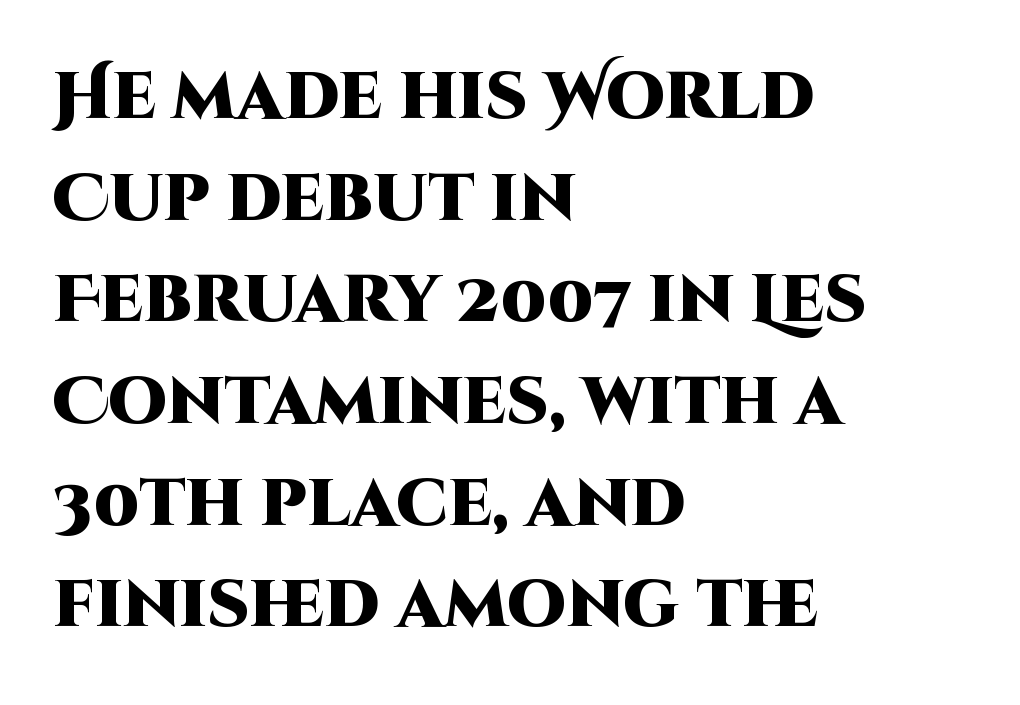
The image shows 66 px heavy sans-serif type, upright; set left-aligned, normal line spacing (1.54x), normal letter spacing, not underlined; high stroke contrast and a large x-height.
